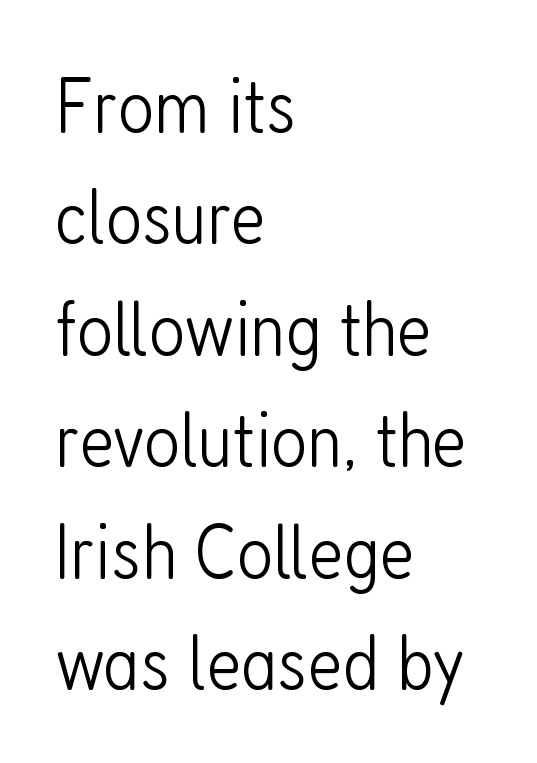
Q: Is the text bold? A: No.
Q: Is the text italic (slanted)? A: No, it is upright.
Q: Is the typeface a serif or a sans-serif typeface? A: Sans-serif.
Q: Is the text underlined? A: No.
Q: How is the paragraph aligned? A: Left-aligned.
Q: Is the spacing between letters normal or unusually wide? A: Normal.
Q: Is the spacing between lines tight, normal or loose? A: Normal.
Q: Width (condensed, normal, or wide)? A: Condensed.
Q: Stroke contrast? A: Low.
Q: x-height? A: Medium.
Q: Monospaced? A: No.
